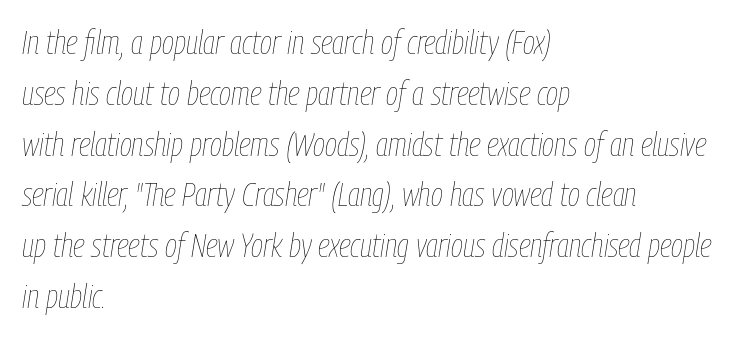
Q: Is the text bold? A: No.
Q: Is the text italic (slanted)? A: Yes, it leans right by about 9 degrees.
Q: Is the text underlined? A: No.
Q: How is the paragraph aligned? A: Left-aligned.
Q: Is the spacing between letters normal or unusually wide? A: Normal.
Q: Is the spacing between lines tight, normal or loose? A: Normal.
Q: Width (condensed, normal, or wide)? A: Condensed.
Q: Stroke contrast? A: Low.
Q: x-height? A: Medium.
Q: Monospaced? A: No.
